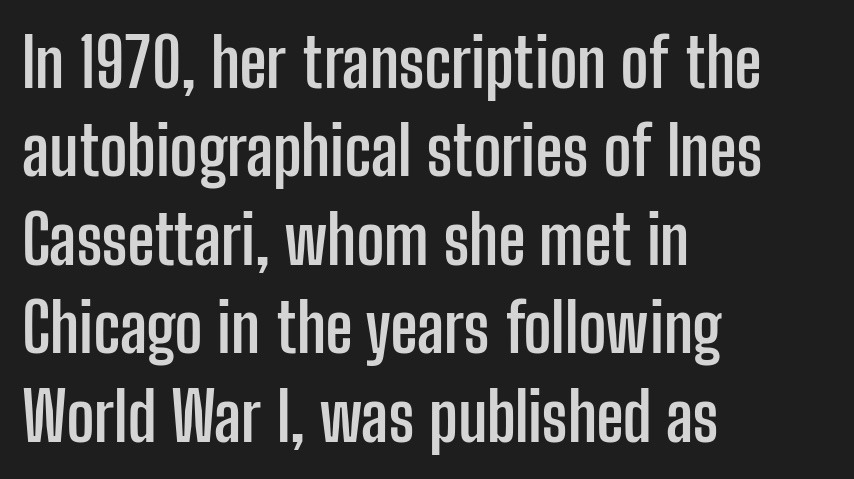
The image shows 67 px semibold, condensed sans-serif type, upright; set left-aligned, normal line spacing (1.32x), normal letter spacing, not underlined; low stroke contrast and a medium x-height.
